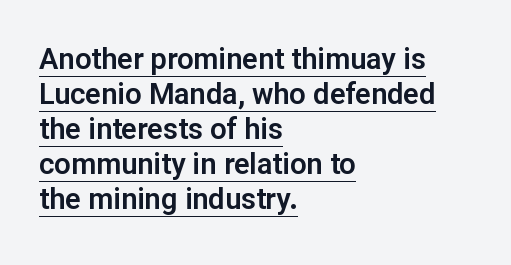
The image shows 29 px sans-serif type, upright; set left-aligned, line spacing 1.21x, normal letter spacing, underlined; low stroke contrast and a medium x-height.
